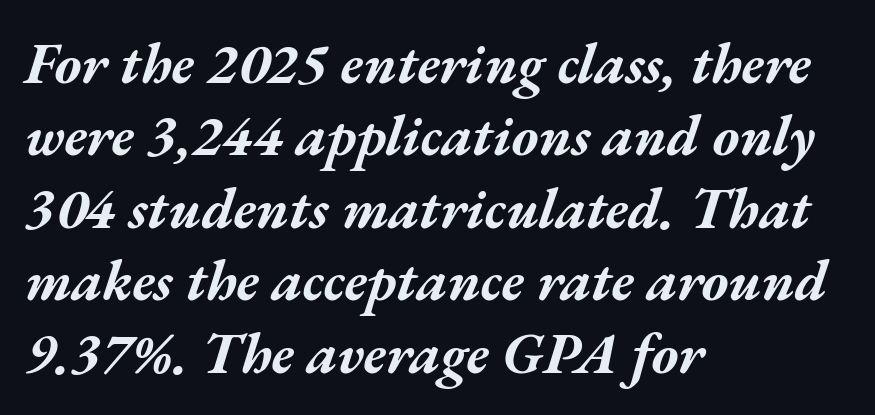
The image shows 57 px bold, wide type, italic (leaning right); set left-aligned, normal line spacing (1.27x), normal letter spacing, not underlined; medium stroke contrast and a medium x-height.
